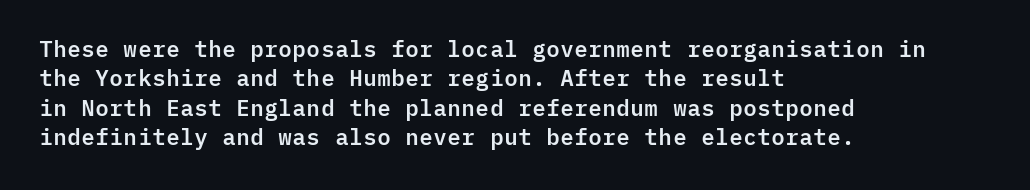
Q: Is the text italic (slanted)? A: No, it is upright.
Q: Is the text underlined? A: No.
Q: How is the paragraph aligned? A: Left-aligned.
Q: Is the spacing between letters normal or unusually wide? A: Normal.
Q: Is the spacing between lines tight, normal or loose? A: Normal.
